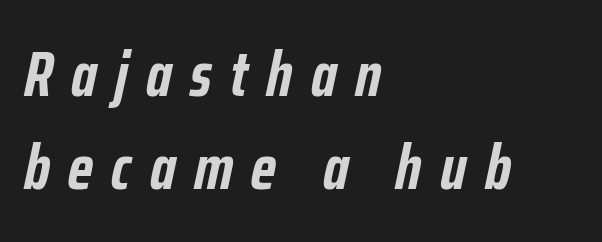
Q: Is the text bold? A: Yes.
Q: Is the text italic (slanted)? A: Yes, it leans right by about 12 degrees.
Q: Is the text underlined? A: No.
Q: How is the paragraph aligned? A: Left-aligned.
Q: Is the spacing between letters normal or unusually wide? A: Unusually wide.
Q: Is the spacing between lines tight, normal or loose? A: Normal.
Q: Width (condensed, normal, or wide)? A: Condensed.
Q: Stroke contrast? A: Low.
Q: x-height? A: Medium.
Q: Monospaced? A: No.
